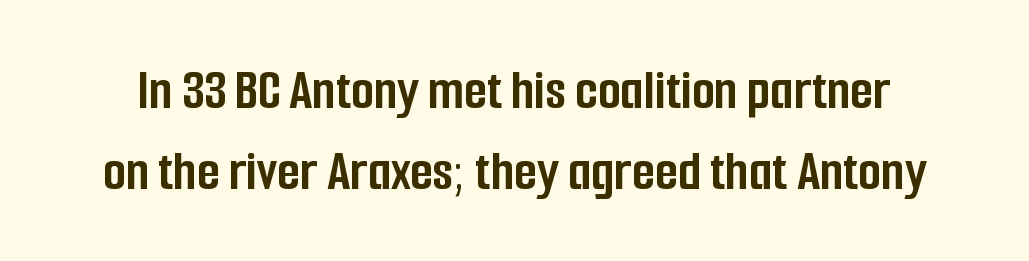
Q: Is the text bold? A: Yes.
Q: Is the text italic (slanted)? A: No, it is upright.
Q: Is the typeface a serif or a sans-serif typeface? A: Sans-serif.
Q: Is the text underlined? A: No.
Q: Is the spacing between letters normal or unusually wide? A: Normal.
Q: Is the spacing between lines tight, normal or loose? A: Normal.
Q: Width (condensed, normal, or wide)? A: Condensed.
Q: Stroke contrast? A: Low.
Q: x-height? A: Medium.
Q: Monospaced? A: No.
